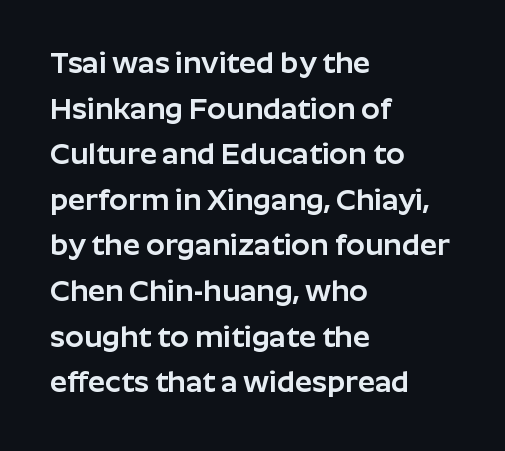
Q: Is the text italic (slanted)? A: No, it is upright.
Q: Is the typeface a serif or a sans-serif typeface? A: Sans-serif.
Q: Is the text underlined? A: No.
Q: How is the paragraph aligned? A: Left-aligned.
Q: Is the spacing between letters normal or unusually wide? A: Normal.
Q: Is the spacing between lines tight, normal or loose? A: Normal.
Q: Width (condensed, normal, or wide)? A: Normal.
Q: Stroke contrast? A: Low.
Q: x-height? A: Medium.
Q: Monospaced? A: No.
